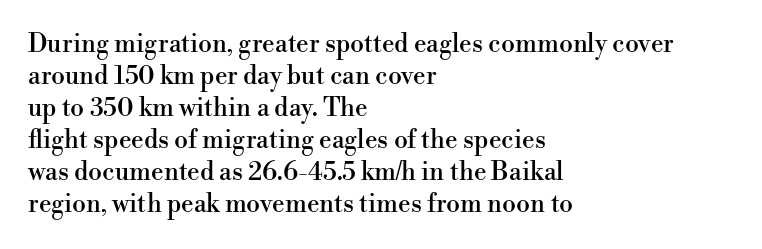
The image shows 25 px text type, upright; set left-aligned, normal line spacing (1.28x), normal letter spacing, not underlined.
